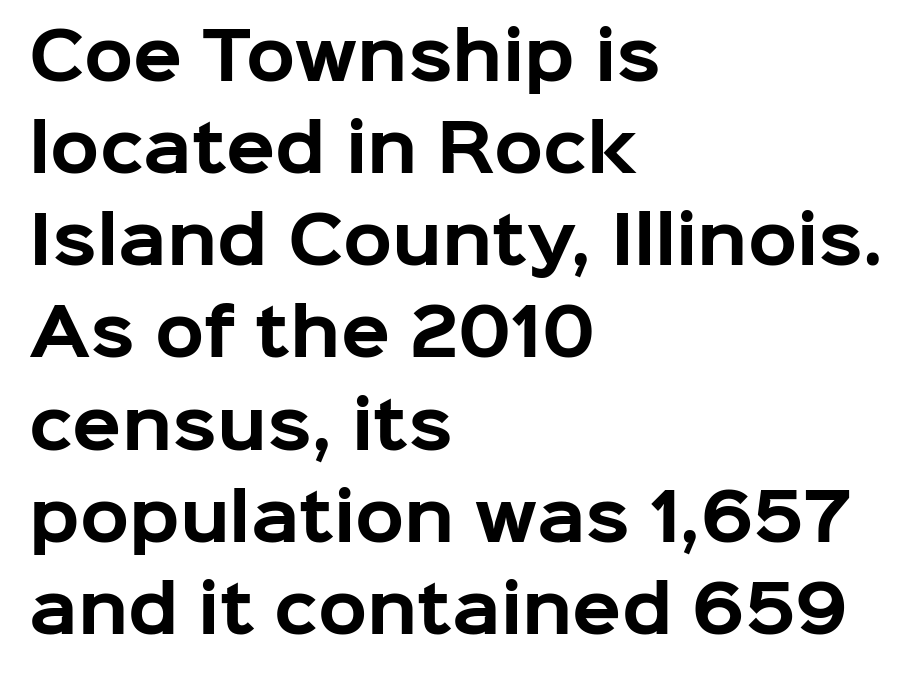
The image shows 64 px bold sans-serif type, upright; set left-aligned, normal line spacing (1.44x), normal letter spacing, not underlined; low stroke contrast and a medium x-height.
